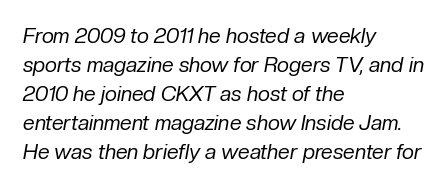
Tall strokes in this sample are angled rather than plumb. The space directly below the letters is spotless. Summary of weight: not heavy and not bold. Teacher's note: observe the even left margin — that is flush-left alignment.
